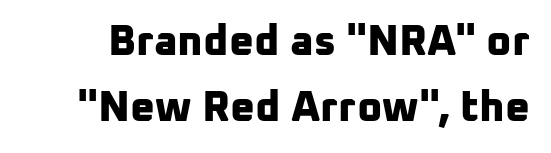
The image shows 43 px bold sans-serif type; set normal line spacing (1.54x), normal letter spacing, not underlined; low stroke contrast and a medium x-height.
